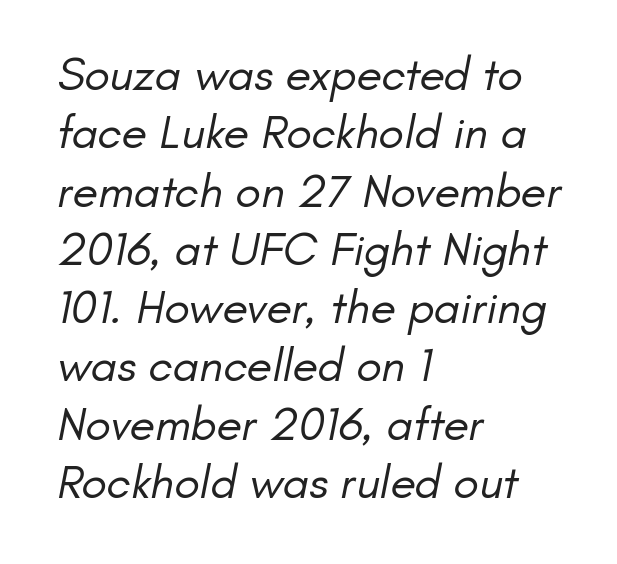
The image shows 47 px regular-weight sans-serif type; set left-aligned, line spacing 1.24x, normal letter spacing, not underlined; low stroke contrast and a small x-height.
